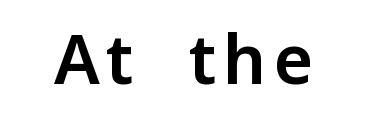
{"serif": "no", "italic": "no", "width": "normal", "stroke_contrast": "low", "x_height": "medium", "monospaced": "no", "underline": "no", "glyph_px": 68}
